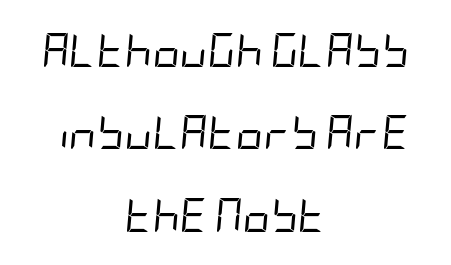
The image shows 34 px regular-weight, condensed type, italic (leaning right); set centered, loose line spacing (2.42x), normal letter spacing, not underlined; low stroke contrast and a large x-height.
